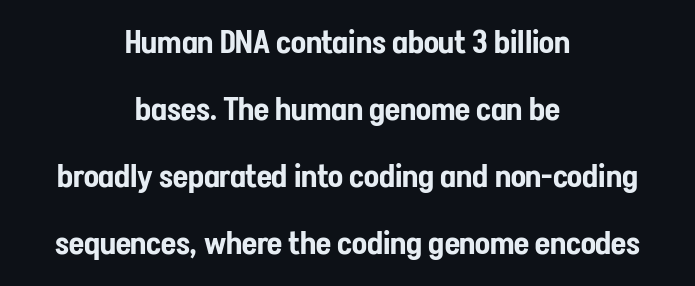
The image shows 31 px condensed sans-serif type, upright; set centered, loose line spacing (2.16x), normal letter spacing, not underlined; low stroke contrast and a medium x-height.
